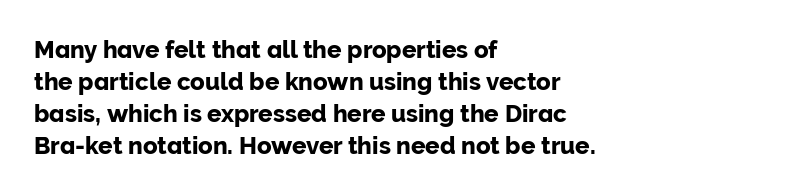
The image shows 24 px text type, upright; set left-aligned, normal line spacing (1.33x), normal letter spacing, not underlined.
